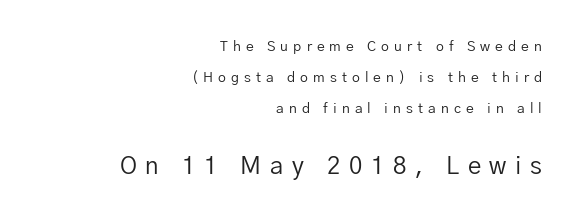
Ink coverage per letter is moderate at most. Spacing between characters has been opened up far beyond the box default. The type sits square on the baseline with zero lean. Typeset ragged left — the right edge is the straight one. The gap between lines stays unmarked.
